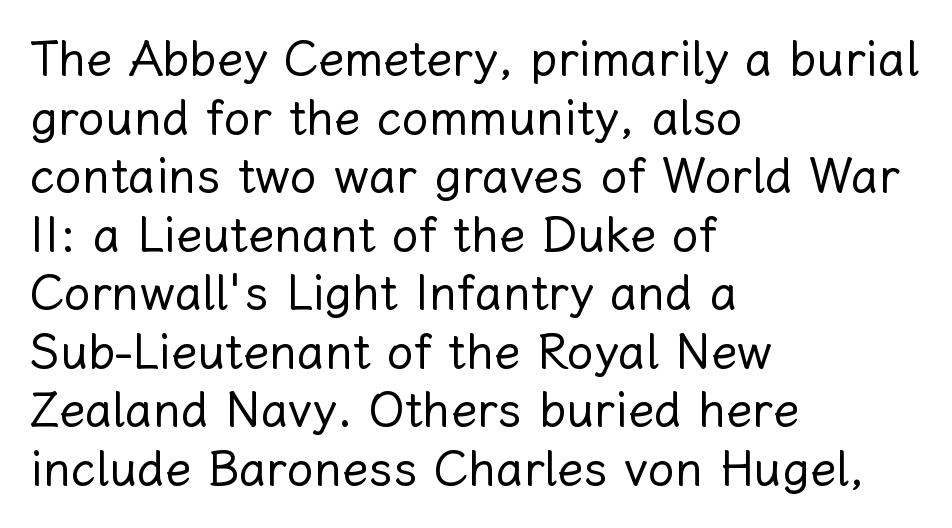
Q: Is the text bold? A: No.
Q: Is the text italic (slanted)? A: No, it is upright.
Q: Is the text underlined? A: No.
Q: How is the paragraph aligned? A: Left-aligned.
Q: Is the spacing between letters normal or unusually wide? A: Normal.
Q: Width (condensed, normal, or wide)? A: Normal.
Q: Stroke contrast? A: Low.
Q: x-height? A: Medium.
Q: Monospaced? A: No.
